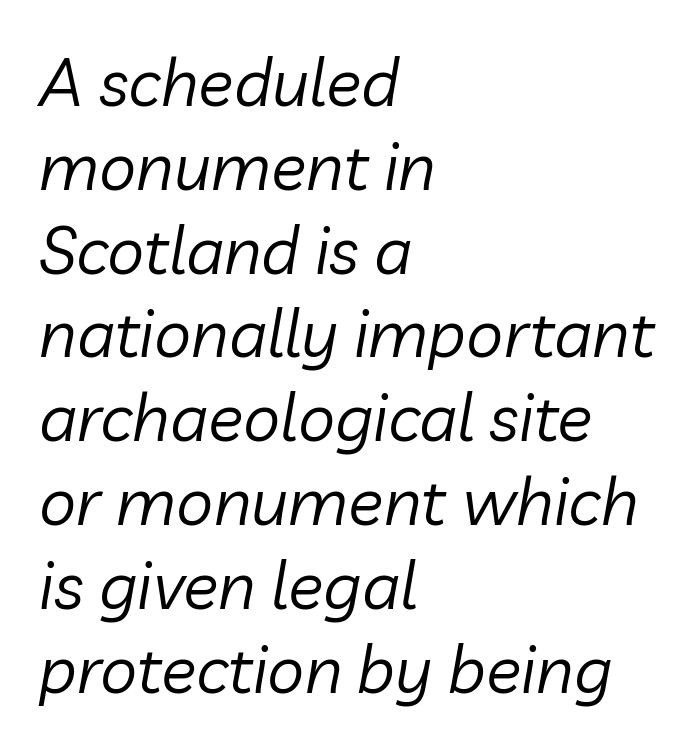
The image shows 66 px regular-weight type, italic (leaning right); set left-aligned, normal line spacing (1.27x), normal letter spacing, not underlined; low stroke contrast and a medium x-height.
